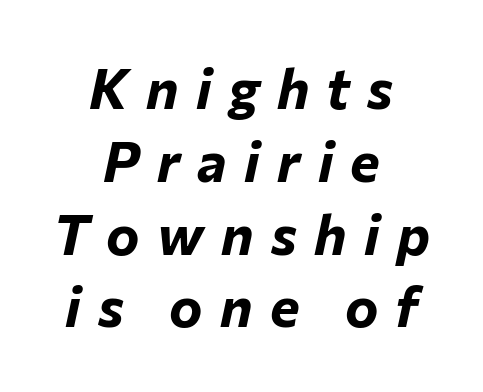
In terms of posture, this sample is oblique. Alignment: centered. Quick note: interline space is typical. Character widths vary here, with narrow letters taking less room than wide ones. Tracking value appears strongly positive — letters spread wide. Bold? Absolutely — the strokes are thick and heavy.
